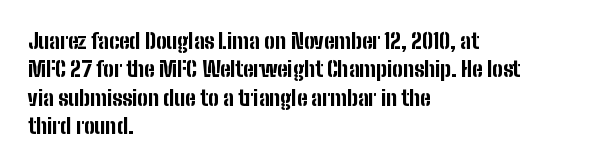
Q: Is the text bold? A: Yes.
Q: Is the text italic (slanted)? A: No, it is upright.
Q: Is the text underlined? A: No.
Q: How is the paragraph aligned? A: Left-aligned.
Q: Is the spacing between letters normal or unusually wide? A: Normal.
Q: Is the spacing between lines tight, normal or loose? A: Normal.
